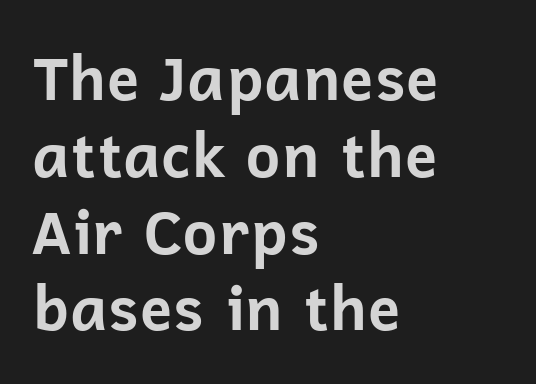
The image shows 60 px bold sans-serif type, upright; set left-aligned, normal line spacing (1.28x), normal letter spacing, not underlined; low stroke contrast and a medium x-height.
